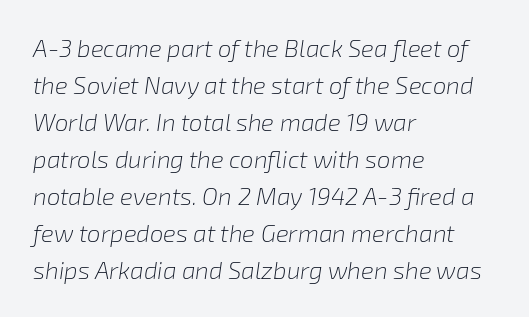
The image shows 24 px text type, italic (leaning right); set left-aligned, normal line spacing (1.54x), normal letter spacing, not underlined.
